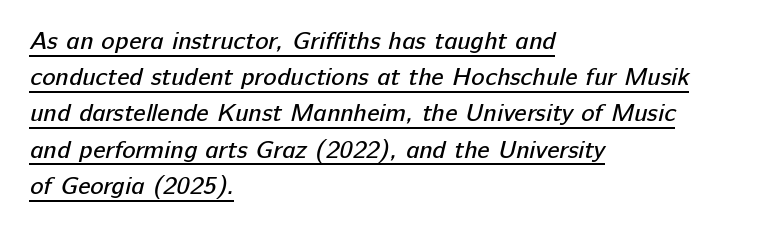
Vertical spacing — default. The typeface has the unassuming heft of standard copy or less. What stands out about the letter spacing? Nothing — it is the standard amount. The lines are quadded left.
